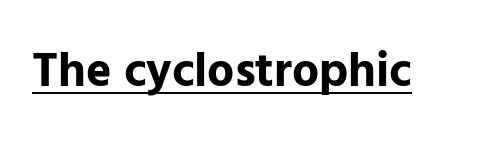
Q: Is the text bold? A: Yes.
Q: Is the text italic (slanted)? A: No, it is upright.
Q: Is the typeface a serif or a sans-serif typeface? A: Sans-serif.
Q: Is the text underlined? A: Yes.
Q: Is the spacing between letters normal or unusually wide? A: Normal.
Q: Width (condensed, normal, or wide)? A: Normal.
Q: Stroke contrast? A: Low.
Q: x-height? A: Medium.
Q: Monospaced? A: No.
